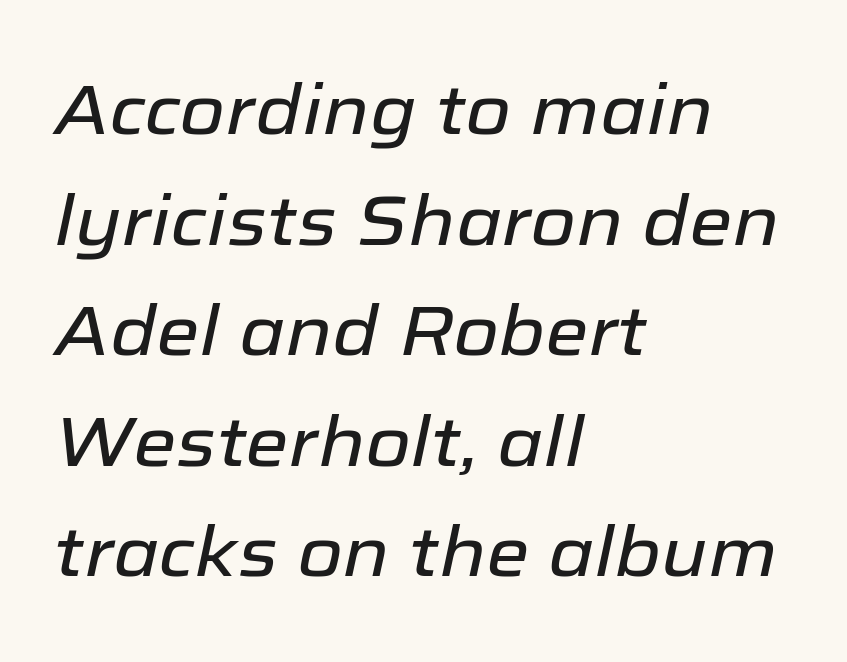
{"italic": "yes", "lean": "right", "slant_degrees": 12, "width": "normal", "stroke_contrast": "low", "x_height": "medium", "monospaced": "no", "underline": "no", "align": "left", "line_spacing": "normal", "line_spacing_ratio": 1.58, "letter_spacing": "normal", "letter_spacing_em": 0.0, "glyph_px": 70}
